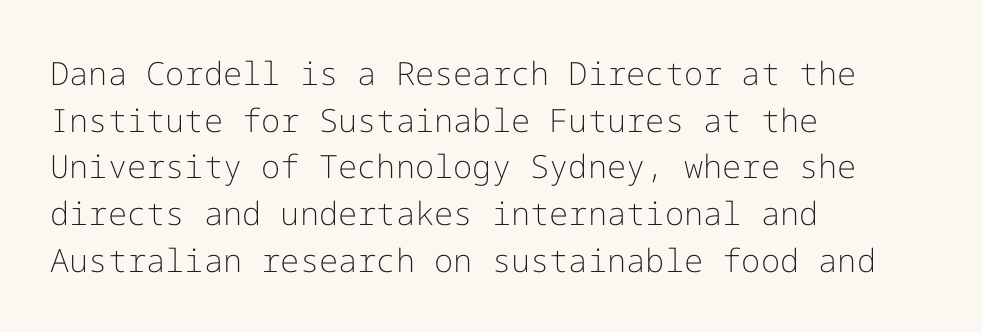
Style check: upright. The setting favours the left margin, as ordinary paragraphs usually do. Decoration check: the copy has no underline. Weight: in the light-to-regular range.
